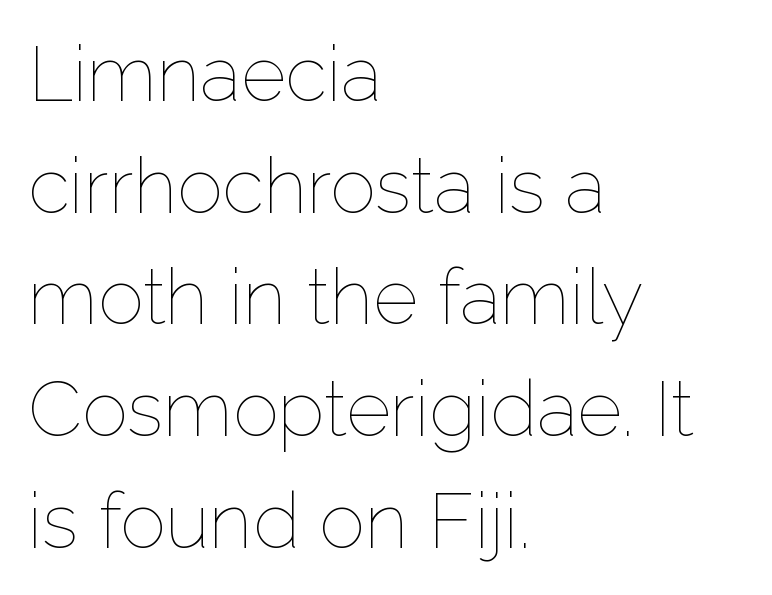
Q: Is the text bold? A: No.
Q: Is the text italic (slanted)? A: No, it is upright.
Q: Is the text underlined? A: No.
Q: How is the paragraph aligned? A: Left-aligned.
Q: Is the spacing between letters normal or unusually wide? A: Normal.
Q: Is the spacing between lines tight, normal or loose? A: Normal.
Q: Width (condensed, normal, or wide)? A: Normal.
Q: Stroke contrast? A: Low.
Q: x-height? A: Medium.
Q: Monospaced? A: No.
